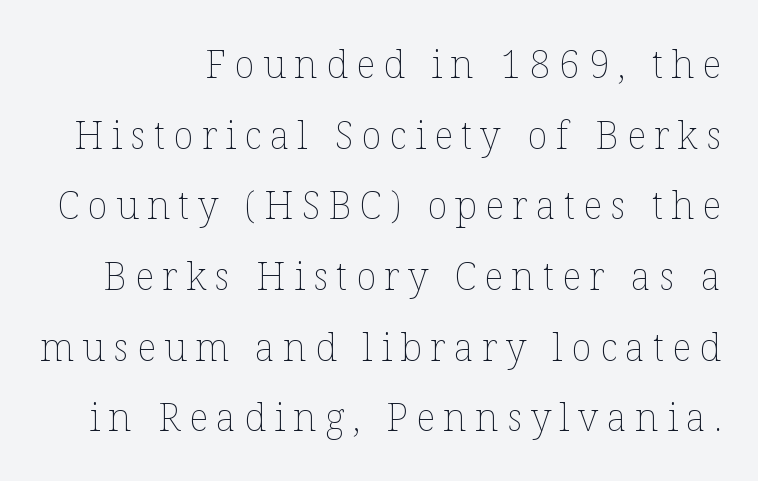
{"italic": "no", "bold": "no", "weight": "thin", "width": "normal", "stroke_contrast": "low", "x_height": "medium", "monospaced": "no", "underline": "no", "line_spacing_ratio": 1.86, "letter_spacing": "wide", "letter_spacing_em": 0.22, "glyph_px": 38}
